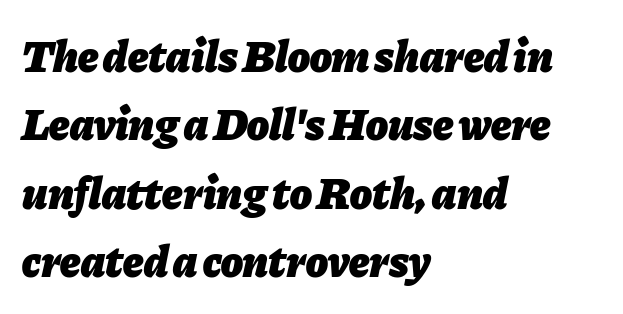
{"italic": "yes", "lean": "right", "slant_degrees": 11, "bold": "yes", "weight": "heavy", "width": "normal", "stroke_contrast": "low", "x_height": "medium", "monospaced": "no", "underline": "no", "align": "left", "line_spacing": "normal", "line_spacing_ratio": 1.52, "letter_spacing": "normal", "letter_spacing_em": 0.0, "glyph_px": 45}
